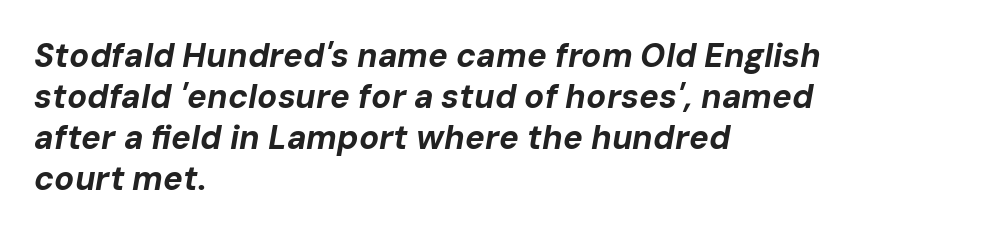
The image shows 33 px bold type, italic (leaning right); set left-aligned, line spacing 1.24x, normal letter spacing, not underlined; low stroke contrast and a medium x-height.
